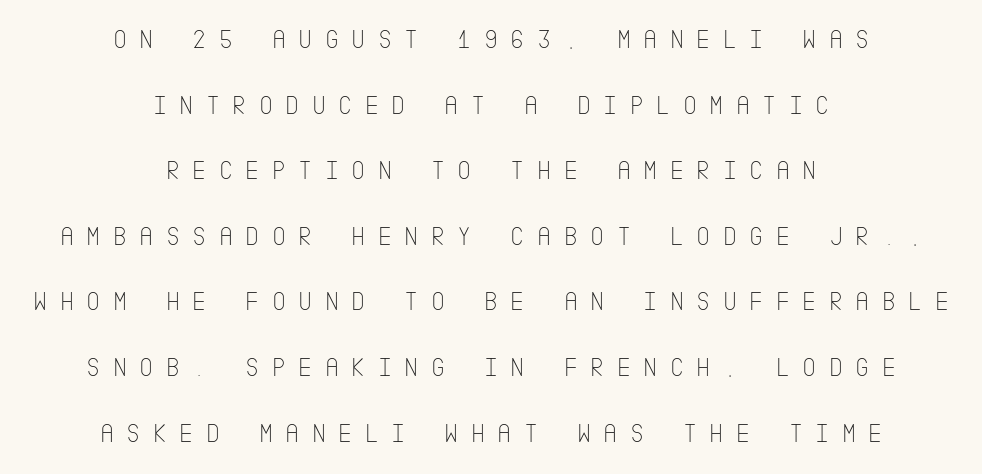
Q: Is the text bold? A: No.
Q: Is the text italic (slanted)? A: No, it is upright.
Q: Is the text underlined? A: No.
Q: How is the paragraph aligned? A: Centered.
Q: Is the spacing between letters normal or unusually wide? A: Unusually wide.
Q: Is the spacing between lines tight, normal or loose? A: Loose.
